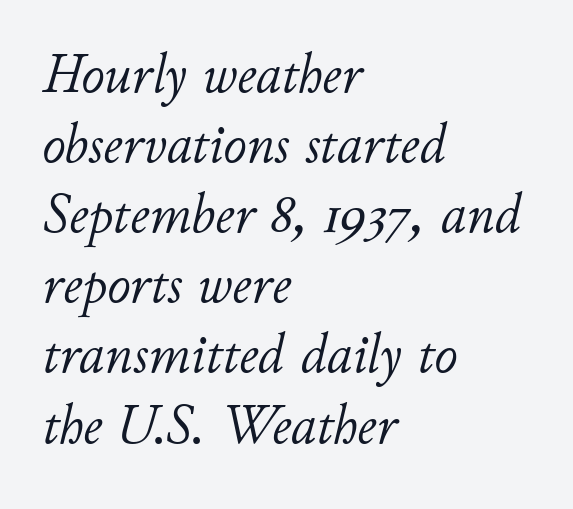
Caption: standard tracking, unaltered. The space directly below the letters is spotless. Here the designer chose a conventional face with non-uniform glyph widths. These lines were composed using italics. The setting favours the left margin, as ordinary paragraphs usually do. Bold? No — there's no thickening of the strokes.
